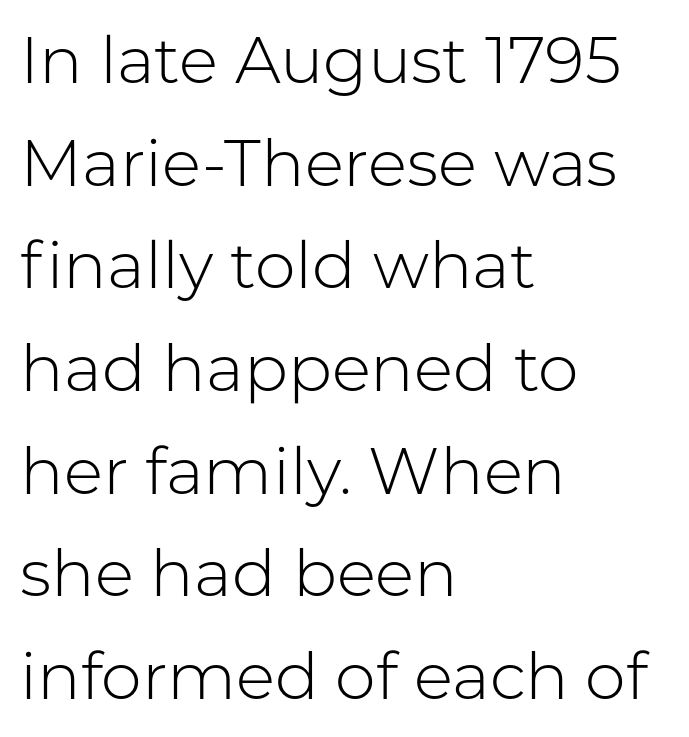
{"serif": "no", "italic": "no", "bold": "no", "weight": "light", "width": "normal", "stroke_contrast": "low", "x_height": "medium", "monospaced": "no", "underline": "no", "align": "left", "line_spacing": "normal", "line_spacing_ratio": 1.58, "letter_spacing": "normal", "letter_spacing_em": 0.0, "glyph_px": 65}
